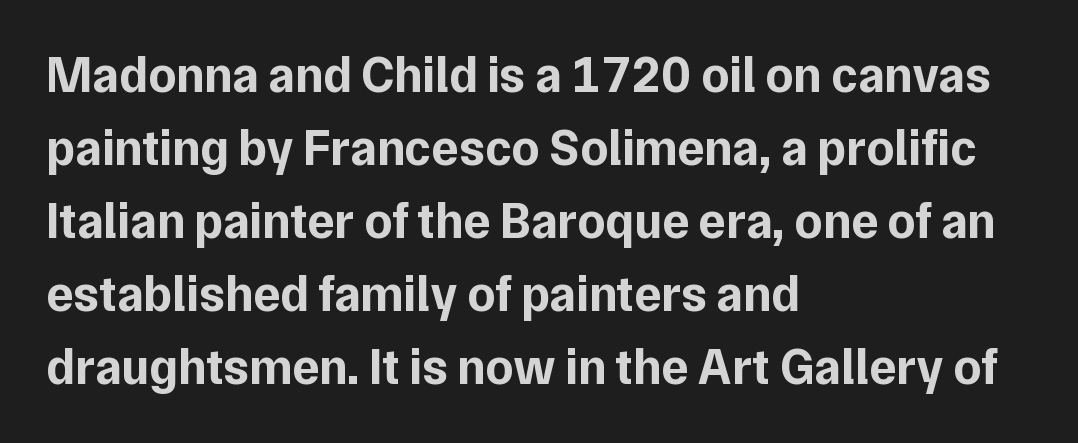
To sum up the face: it is a sans, with no serifs. Proportional: the letters do not fall into vertical columns. No italicization has been applied; the sample stays upright. Layout note: lines flush left.
